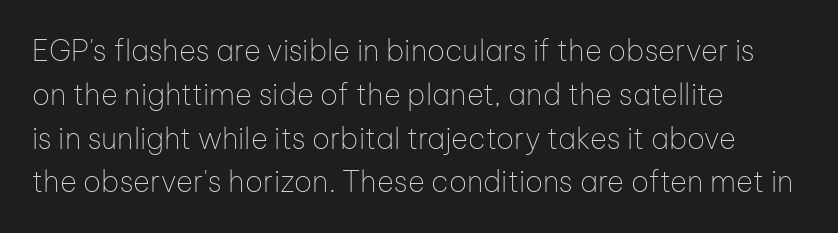
Alignment: flush left. Caption: face not bold, strokes unweighted. Is this a fixed-width face? No — the glyphs have proportional, varying widths. What kind of face is this? One without serifs — a sans. Nobody drew a line under any word here. Leading: standard.
